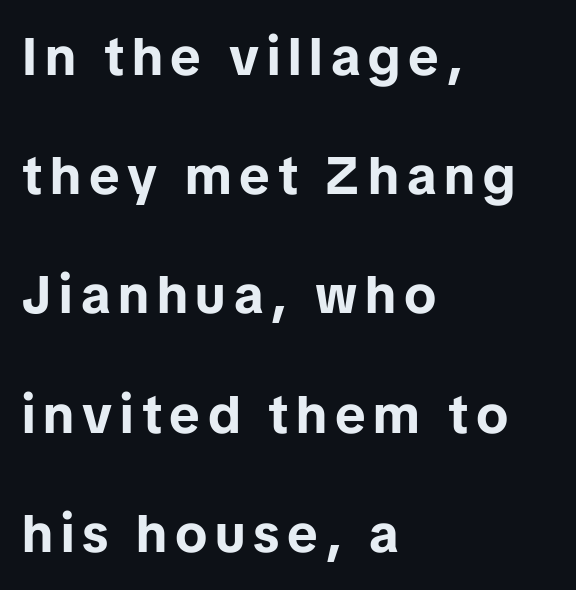
The image shows 53 px bold sans-serif type, upright; set left-aligned, loose line spacing (2.25x), not underlined; low stroke contrast and a medium x-height.
